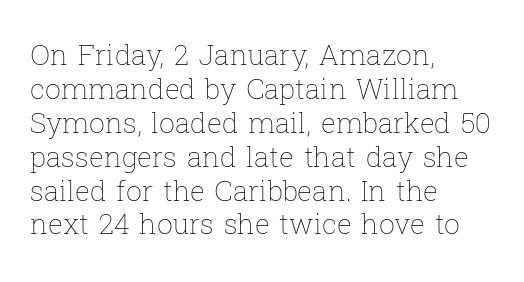
{"italic": "no", "bold": "no", "weight": "thin", "width": "normal", "stroke_contrast": "low", "x_height": "medium", "monospaced": "no", "underline": "no", "align": "left", "line_spacing_ratio": 1.21, "letter_spacing": "normal", "letter_spacing_em": 0.0, "glyph_px": 28}
